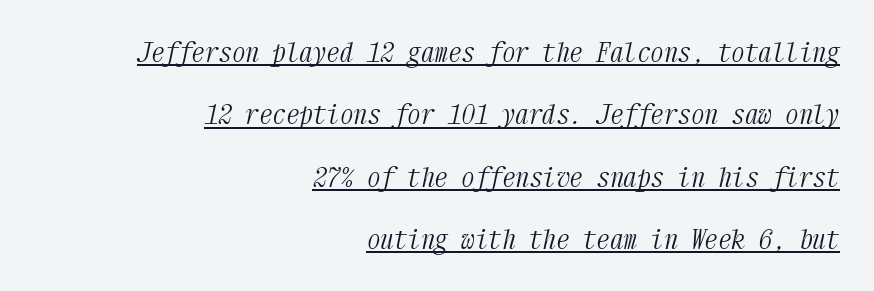
Q: Is the text bold? A: No.
Q: Is the text italic (slanted)? A: Yes, it leans right by about 12 degrees.
Q: Is the text underlined? A: Yes.
Q: How is the paragraph aligned? A: Right-aligned.
Q: Is the spacing between letters normal or unusually wide? A: Normal.
Q: Is the spacing between lines tight, normal or loose? A: Loose.
